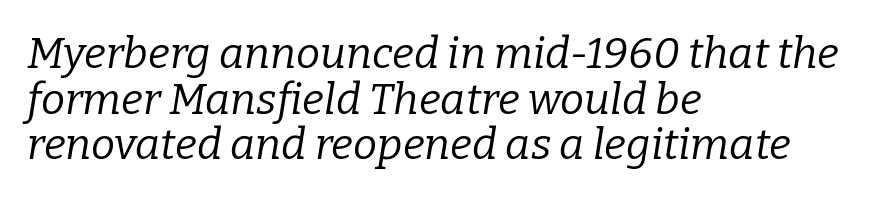
The designer dialed line spacing down below the default. Look at the bottom of the vertical strokes: they flare into serifs here. The string is rendered with underlining switched off. Nothing unusual about the tracking: characters are spaced as the font intends.
